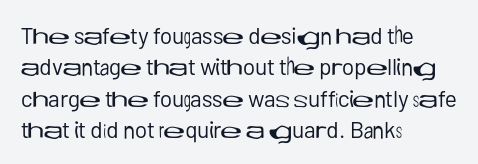
Q: Is the text bold? A: No.
Q: Is the text italic (slanted)? A: No, it is upright.
Q: Is the text underlined? A: No.
Q: How is the paragraph aligned? A: Left-aligned.
Q: Is the spacing between letters normal or unusually wide? A: Normal.
Q: Is the spacing between lines tight, normal or loose? A: Normal.
